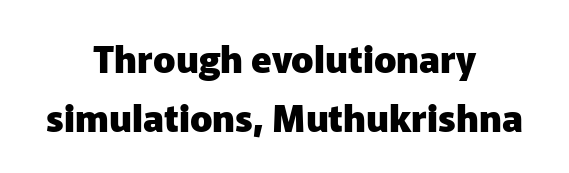
The image shows 37 px heavy sans-serif type, upright; set centered, normal line spacing (1.59x), normal letter spacing, not underlined; low stroke contrast and a medium x-height.
